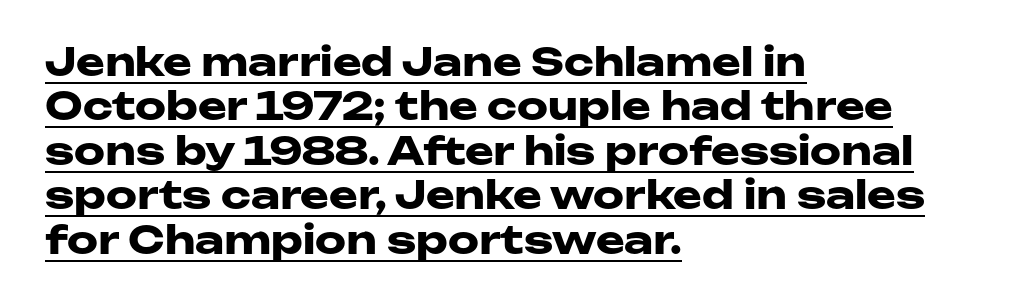
The image shows 39 px heavy, wide sans-serif type, upright; set left-aligned, tight line spacing (1.14x), normal letter spacing, underlined; low stroke contrast and a medium x-height.
